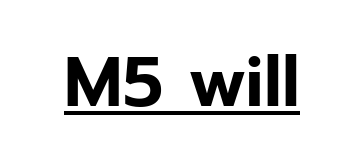
Q: Is the text italic (slanted)? A: No, it is upright.
Q: Is the typeface a serif or a sans-serif typeface? A: Sans-serif.
Q: Is the text underlined? A: Yes.
Q: Is the spacing between letters normal or unusually wide? A: Normal.
Q: Width (condensed, normal, or wide)? A: Normal.
Q: Stroke contrast? A: Low.
Q: x-height? A: Medium.
Q: Monospaced? A: No.
